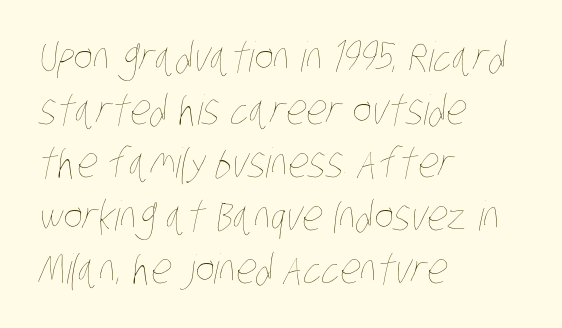
{"bold": "no", "weight": "thin", "width": "condensed", "stroke_contrast": "low", "x_height": "large", "monospaced": "no", "underline": "no", "align": "left", "line_spacing": "normal", "line_spacing_ratio": 1.29, "letter_spacing": "normal", "letter_spacing_em": 0.0, "glyph_px": 41}
